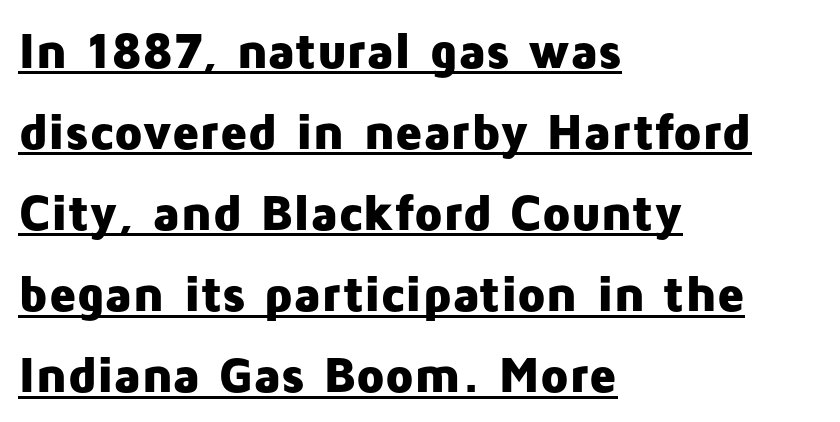
Q: Is the text bold? A: Yes.
Q: Is the text italic (slanted)? A: No, it is upright.
Q: Is the typeface a serif or a sans-serif typeface? A: Sans-serif.
Q: Is the text underlined? A: Yes.
Q: How is the paragraph aligned? A: Left-aligned.
Q: Is the spacing between letters normal or unusually wide? A: Normal.
Q: Is the spacing between lines tight, normal or loose? A: Normal.
Q: Width (condensed, normal, or wide)? A: Normal.
Q: Stroke contrast? A: Low.
Q: x-height? A: Medium.
Q: Monospaced? A: No.
